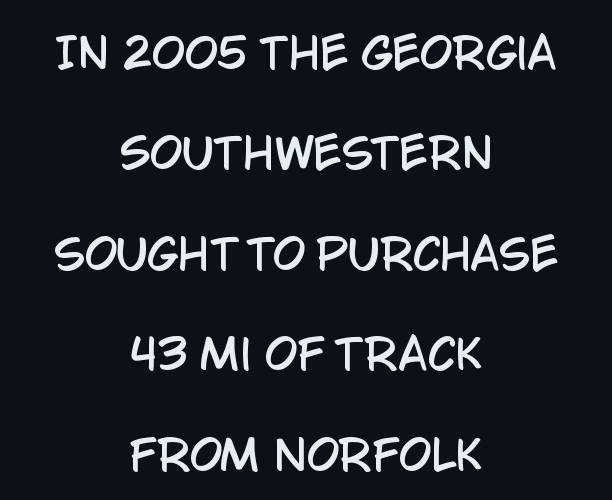
The image shows 42 px condensed sans-serif type, upright; set centered, loose line spacing (2.39x), normal letter spacing, not underlined; low stroke contrast and a large x-height.
